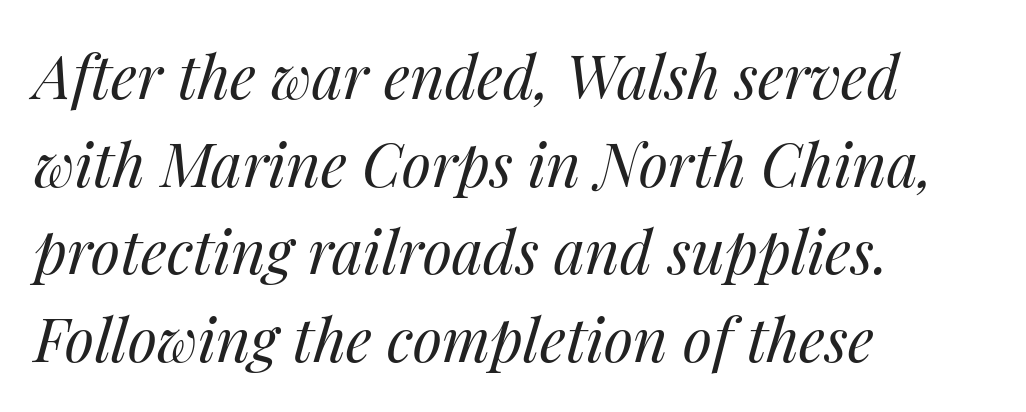
The whole block is typeset with a tilt. Which margin do the lines hug? The left one — the right edge is uneven. Is this a fixed-width face? No — the glyphs have proportional, varying widths. Quick note: underline off. Bold? No — there's no thickening of the strokes.
